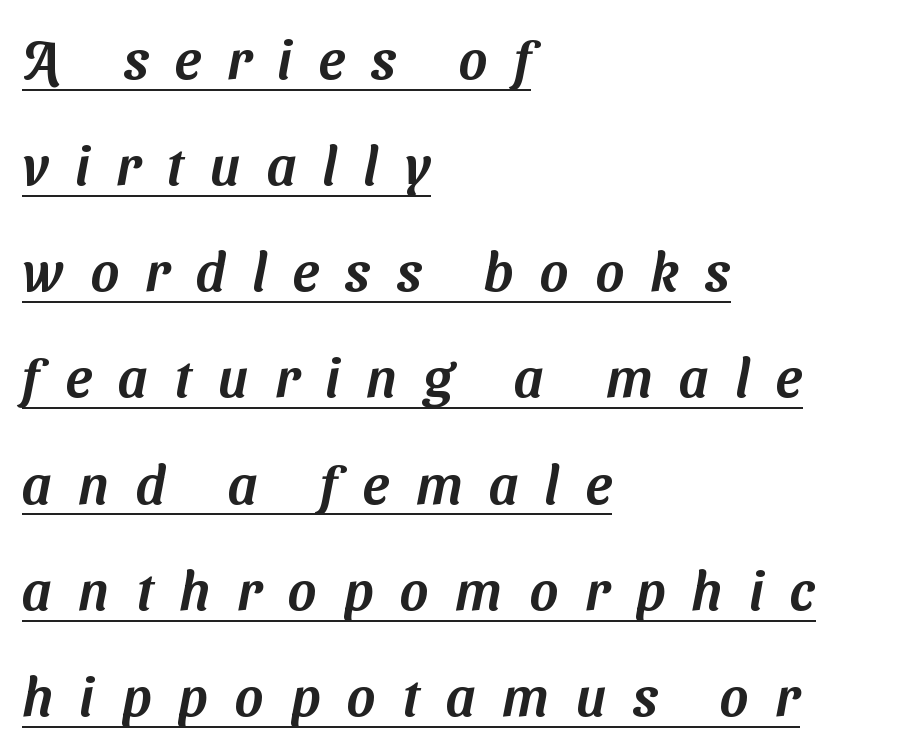
Q: Is the typeface a serif or a sans-serif typeface? A: Sans-serif.
Q: Is the text underlined? A: Yes.
Q: How is the paragraph aligned? A: Left-aligned.
Q: Is the spacing between letters normal or unusually wide? A: Unusually wide.
Q: Is the spacing between lines tight, normal or loose? A: Loose.
Q: Width (condensed, normal, or wide)? A: Normal.
Q: Stroke contrast? A: Medium.
Q: x-height? A: Medium.
Q: Monospaced? A: No.
